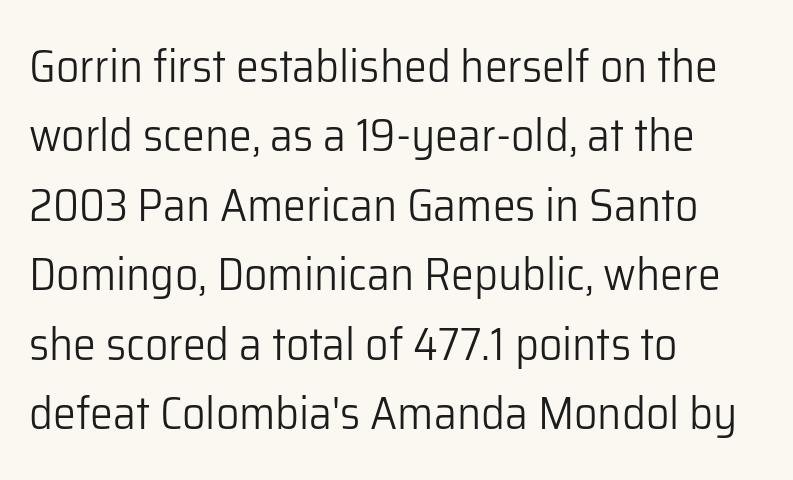
The image shows 46 px light sans-serif type, upright; set left-aligned, normal line spacing (1.51x), normal letter spacing, not underlined; low stroke contrast and a medium x-height.
